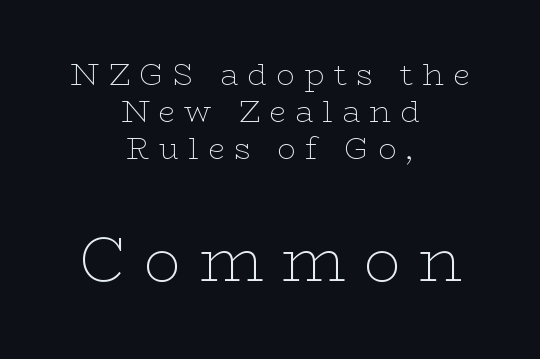
{"serif": "yes", "italic": "no", "bold": "no", "weight": "thin", "width": "wide", "stroke_contrast": "low", "x_height": "medium", "monospaced": "no", "underline": "no", "align": "center", "line_spacing_ratio": 1.2, "letter_spacing": "wide", "letter_spacing_em": 0.29, "larger_block": "second", "size_ratio": 2.0, "glyph_px": 62}
